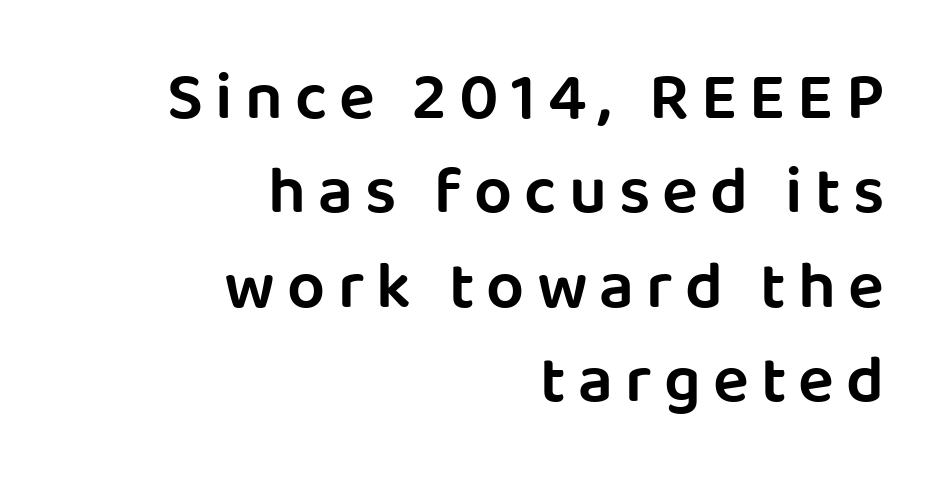
The image shows 67 px semibold sans-serif type, upright; set right-aligned, normal line spacing (1.41x), not underlined; low stroke contrast and a large x-height.
